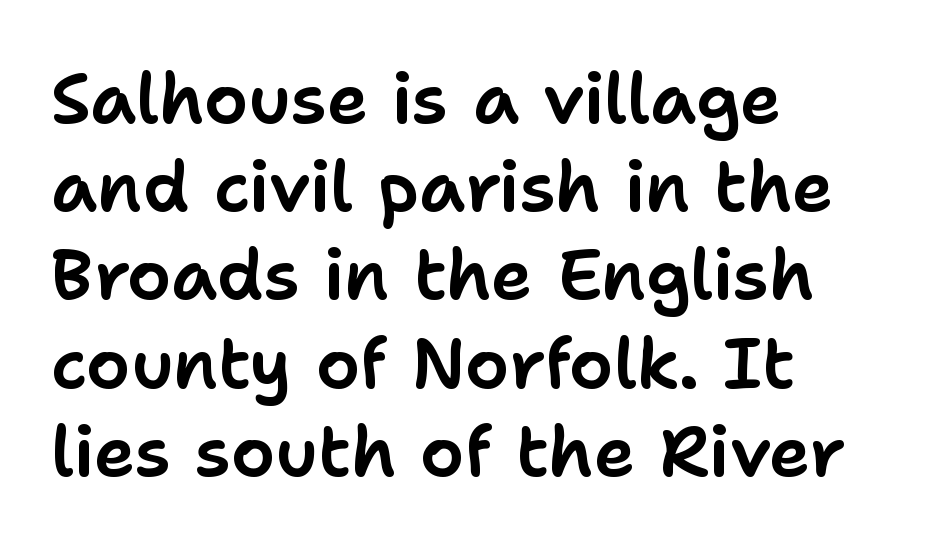
The image shows 70 px sans-serif type, upright; set left-aligned, normal line spacing (1.26x), normal letter spacing, not underlined; low stroke contrast and a medium x-height.
